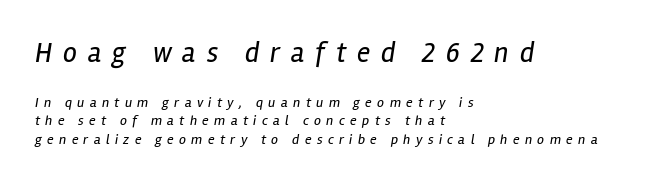
The image shows 28 px regular-weight, condensed type, italic (leaning right); set left-aligned, normal line spacing (1.31x), unusually wide letter spacing (+0.38 em), not underlined; the first (top) block is 2.0x larger; low stroke contrast and a medium x-height.
